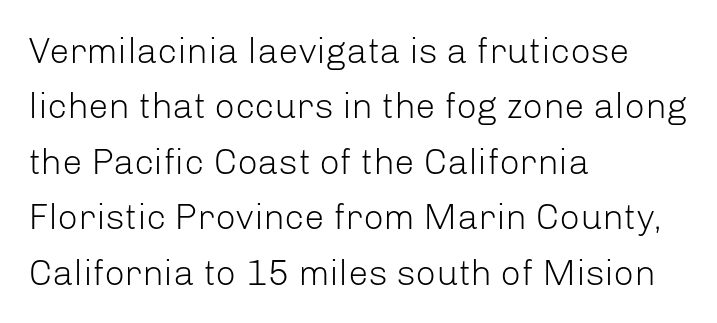
The glyphs are unaccompanied by any horizontal stroke below them. The letters stand straight up with perfectly vertical stems. Short note: letters normally spaced. Alignment: flush left. You could not count columns in this text — the font is proportionally spaced. Typographically, this falls in the sans-serif category.
